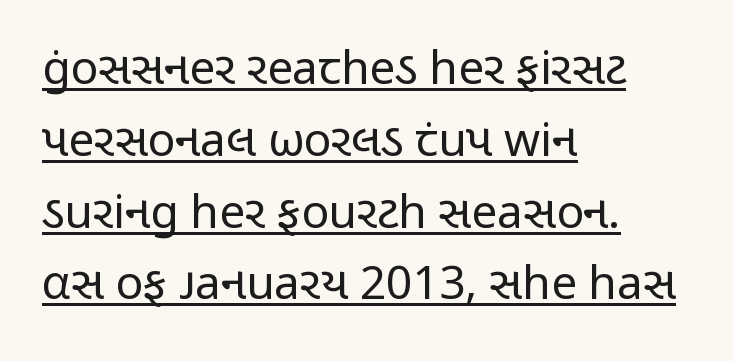
The image shows 46 px regular-weight, condensed sans-serif type, upright; set left-aligned, normal line spacing (1.56x), normal letter spacing, underlined; low stroke contrast and a medium x-height.
